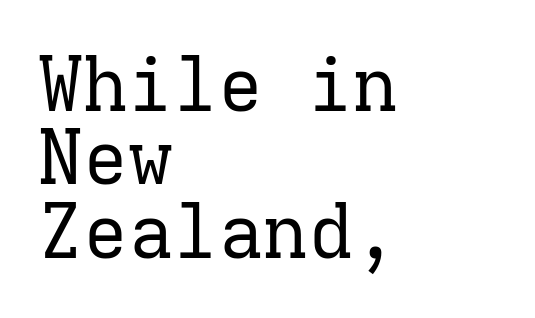
This rendering features lettering with no underline. Layout note: lines flush left. These lines are rendered in a fixed-pitch font. Little horizontal feet cap the strokes, marking this as serif type. Letter spacing: default.
